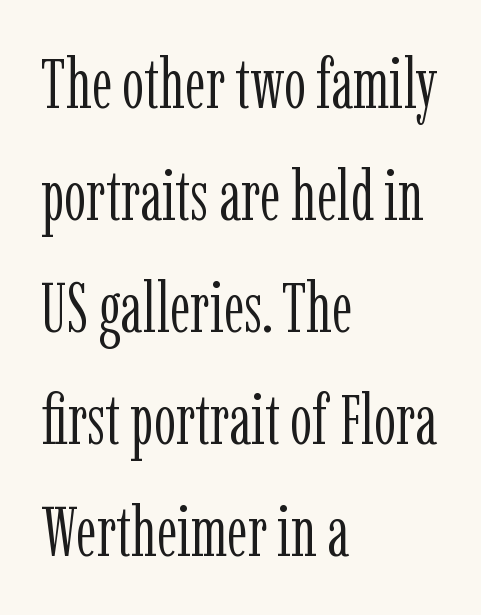
The typography opts for an upright posture over an oblique one. How are the letters spaced? Ordinarily, with no added tracking. Unlike a clean sans, this face finishes its strokes with serifs. One-word summary of the alignment: left. Bare-footed words on every line.
